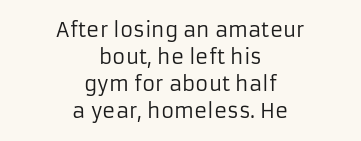
Quick note: not italic, upright. Unmarked baselines from the first word to the last. No extra tracking has been applied to these lines. Is the block centered? Yes — each line is placed symmetrically about the middle. Leading matches the norm, producing a regular column.
